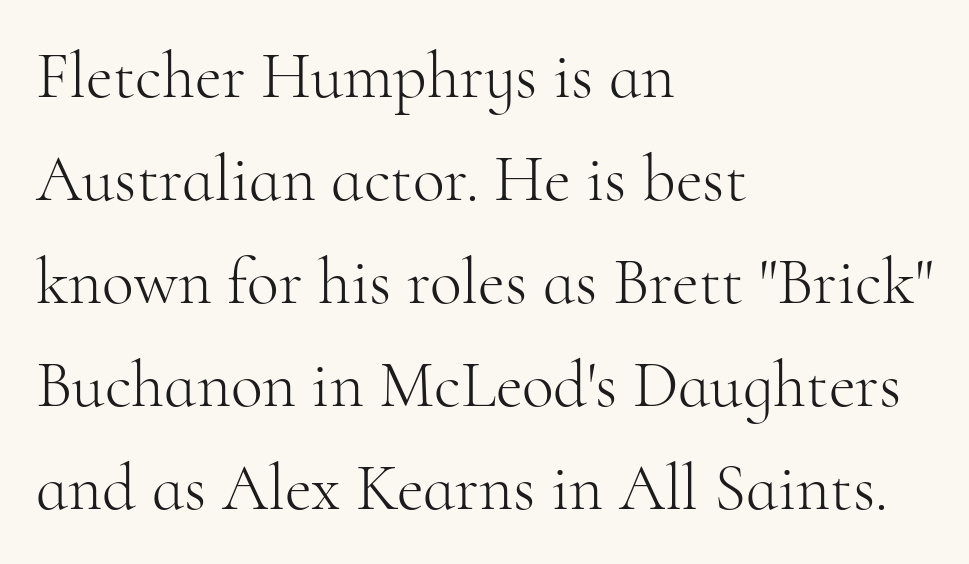
The image shows 66 px light serif type, upright; set left-aligned, normal line spacing (1.56x), normal letter spacing, not underlined; high stroke contrast and a small x-height.
